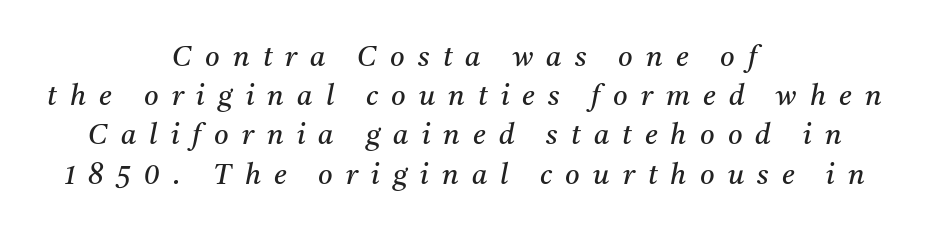
The image shows 28 px regular-weight serif type, italic (leaning right); set centered, normal line spacing (1.4x), unusually wide letter spacing (+0.47 em), not underlined; medium stroke contrast and a medium x-height.
